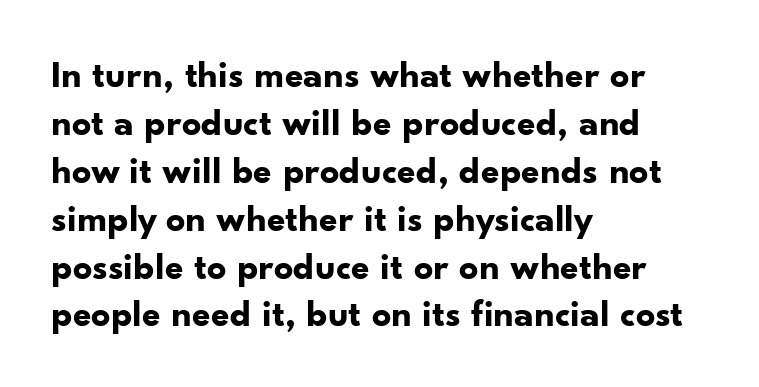
Q: Is the text bold? A: Yes.
Q: Is the text italic (slanted)? A: No, it is upright.
Q: Is the typeface a serif or a sans-serif typeface? A: Sans-serif.
Q: Is the text underlined? A: No.
Q: How is the paragraph aligned? A: Left-aligned.
Q: Is the spacing between letters normal or unusually wide? A: Normal.
Q: Is the spacing between lines tight, normal or loose? A: Normal.
Q: Width (condensed, normal, or wide)? A: Normal.
Q: Stroke contrast? A: Low.
Q: x-height? A: Small.
Q: Monospaced? A: No.
